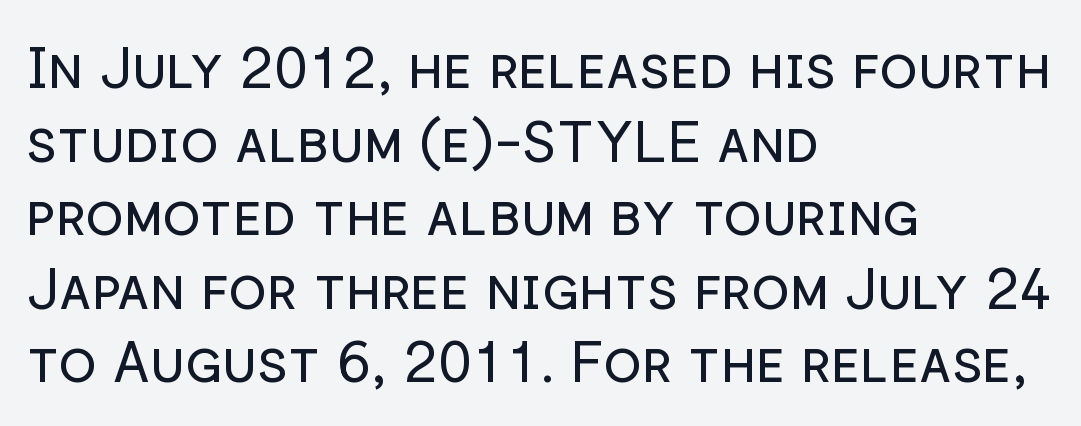
Q: Is the text bold? A: No.
Q: Is the text italic (slanted)? A: No, it is upright.
Q: Is the typeface a serif or a sans-serif typeface? A: Sans-serif.
Q: Is the text underlined? A: No.
Q: How is the paragraph aligned? A: Left-aligned.
Q: Is the spacing between letters normal or unusually wide? A: Normal.
Q: Is the spacing between lines tight, normal or loose? A: Normal.
Q: Width (condensed, normal, or wide)? A: Normal.
Q: Stroke contrast? A: Low.
Q: x-height? A: Medium.
Q: Monospaced? A: No.
